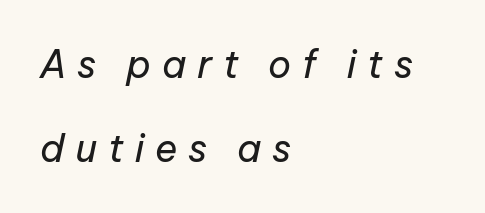
Q: Is the text bold? A: No.
Q: Is the text italic (slanted)? A: Yes, it leans right by about 12 degrees.
Q: Is the text underlined? A: No.
Q: How is the paragraph aligned? A: Left-aligned.
Q: Is the spacing between letters normal or unusually wide? A: Unusually wide.
Q: Is the spacing between lines tight, normal or loose? A: Loose.
Q: Width (condensed, normal, or wide)? A: Normal.
Q: Stroke contrast? A: Low.
Q: x-height? A: Medium.
Q: Monospaced? A: No.
